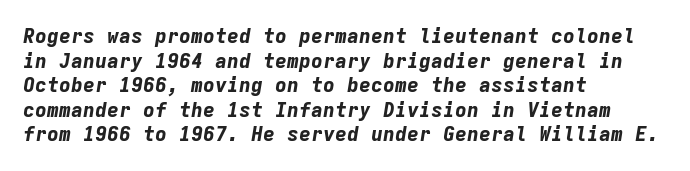
{"italic": "yes", "lean": "right", "slant_degrees": 9, "bold": "yes", "underline": "no", "align": "left", "line_spacing_ratio": 1.23, "letter_spacing": "normal", "letter_spacing_em": 0.0, "glyph_px": 20}
